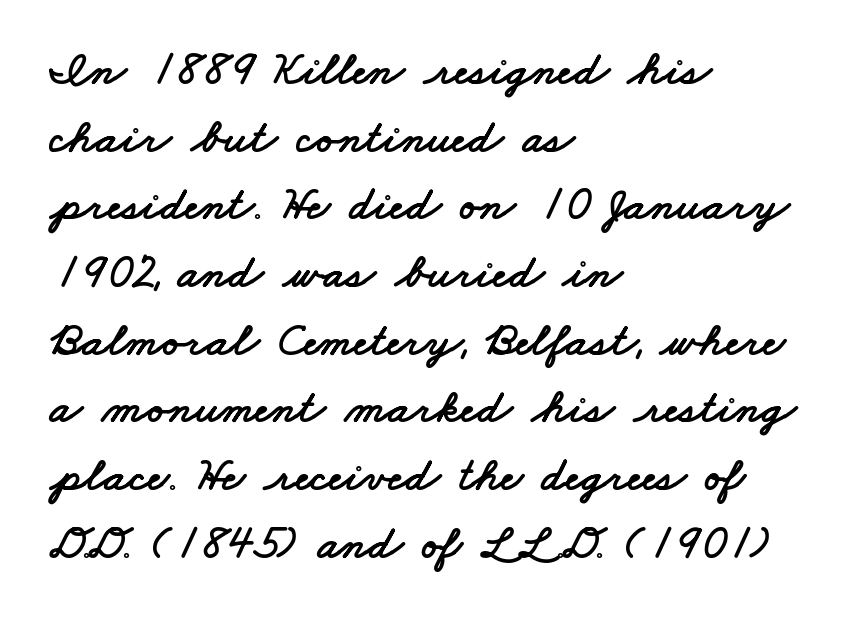
Q: Is the typeface a serif or a sans-serif typeface? A: Sans-serif.
Q: Is the text underlined? A: No.
Q: How is the paragraph aligned? A: Left-aligned.
Q: Is the spacing between letters normal or unusually wide? A: Normal.
Q: Is the spacing between lines tight, normal or loose? A: Normal.
Q: Width (condensed, normal, or wide)? A: Wide.
Q: Stroke contrast? A: Low.
Q: x-height? A: Small.
Q: Monospaced? A: No.
